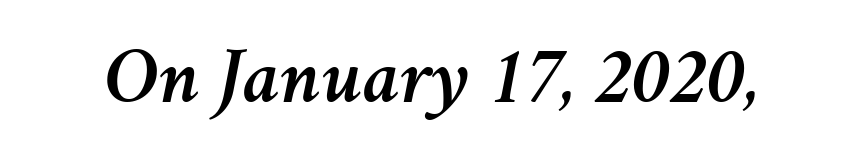
Q: Is the text italic (slanted)? A: Yes, it leans right by about 11 degrees.
Q: Is the text underlined? A: No.
Q: Is the spacing between letters normal or unusually wide? A: Normal.
Q: Width (condensed, normal, or wide)? A: Normal.
Q: Stroke contrast? A: Medium.
Q: x-height? A: Medium.
Q: Monospaced? A: No.
